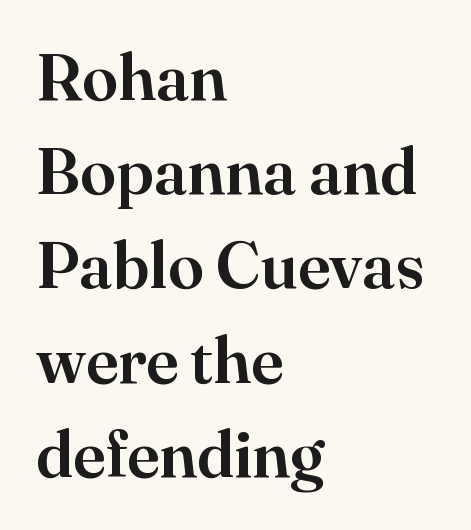
{"serif": "yes", "italic": "no", "width": "normal", "stroke_contrast": "high", "x_height": "small", "monospaced": "no", "underline": "no", "align": "left", "line_spacing": "normal", "line_spacing_ratio": 1.45, "letter_spacing": "normal", "letter_spacing_em": 0.0, "glyph_px": 65}
